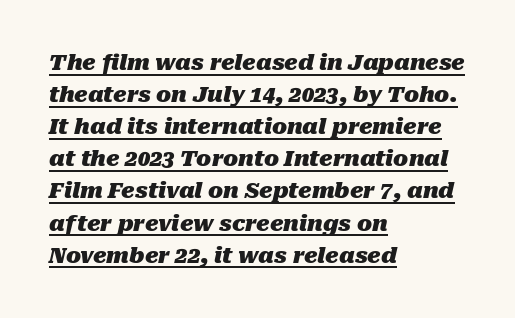
On the weight axis this lands at bold, roughly 700. The type is set solid horizontally, with unmodified tracking. Glance below the letters and you will spot a drawn line. The block of text has a typical density, with ordinary space between rows.
